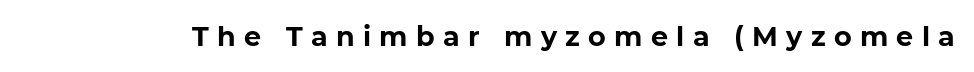
Thick stems and heavy bowls — unmistakably bold. Does extra space separate the letters? Yes, quite a lot of it. Beneath every word, the page is bare.
